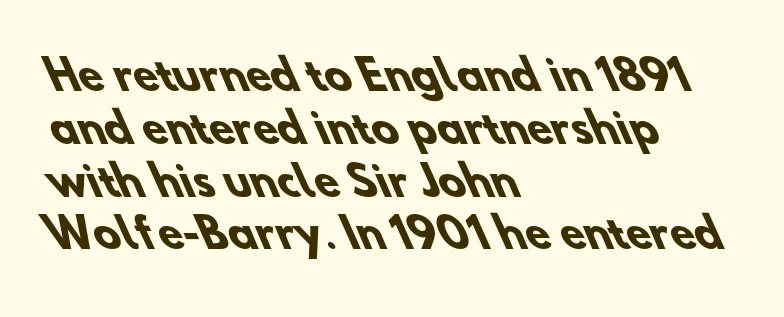
The image shows 40 px heavy sans-serif type; set left-aligned, normal line spacing (1.32x), normal letter spacing, not underlined; low stroke contrast and a small x-height.
